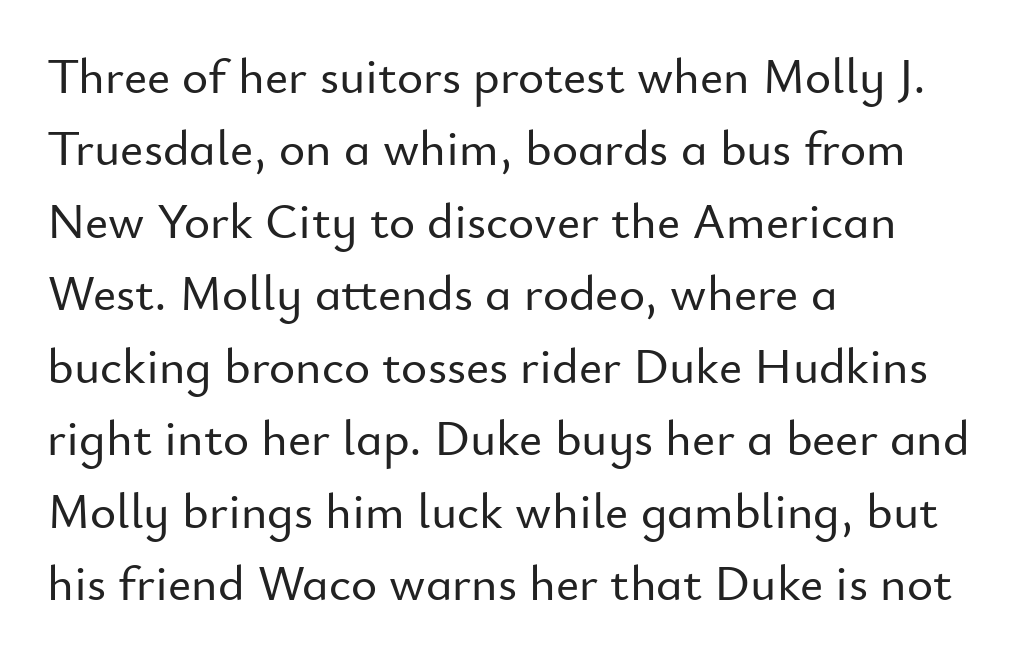
{"serif": "no", "italic": "no", "width": "normal", "stroke_contrast": "low", "x_height": "small", "monospaced": "no", "underline": "no", "align": "left", "line_spacing": "normal", "line_spacing_ratio": 1.45, "letter_spacing": "normal", "letter_spacing_em": 0.0, "glyph_px": 50}
